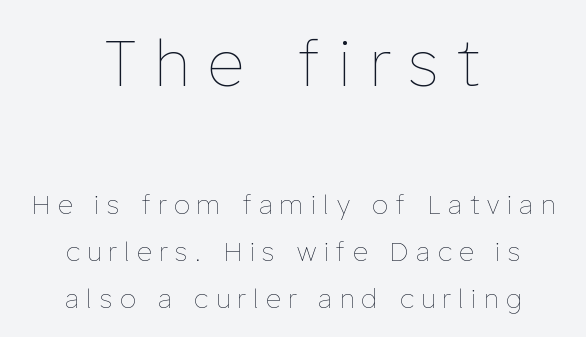
The image shows 64 px thin type, upright; set centered, line spacing 1.8x, unusually wide letter spacing (+0.29 em), not underlined; the first (top) block is 2.46x larger; low stroke contrast and a medium x-height.
